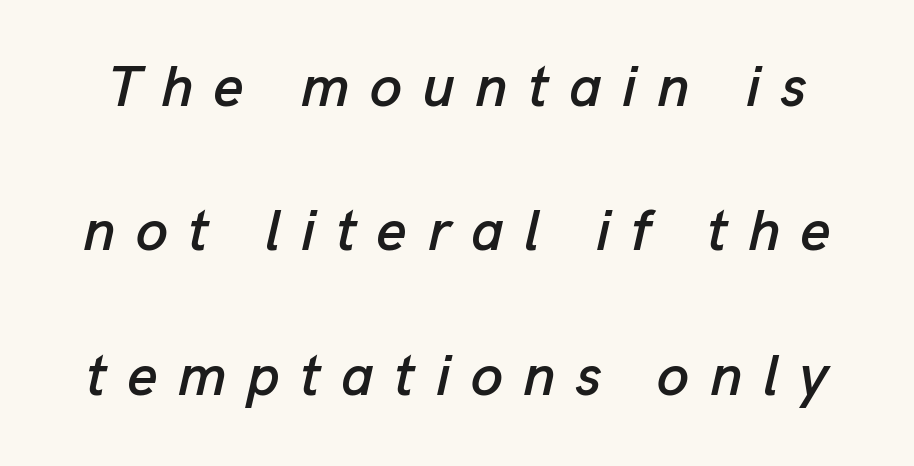
The image shows 58 px text type, italic (leaning right); set loose line spacing (2.49x), unusually wide letter spacing (+0.35 em), not underlined; low stroke contrast and a medium x-height.
